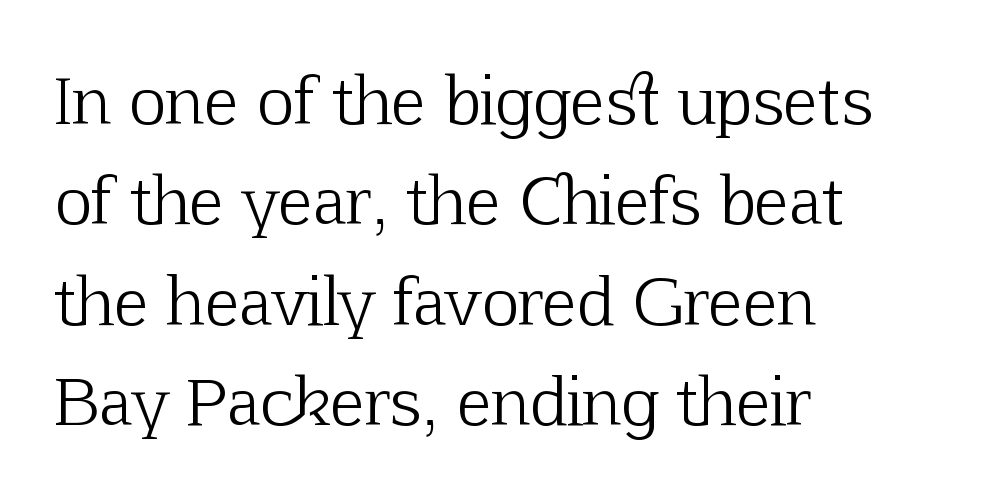
The image shows 64 px light serif type, upright; set left-aligned, normal line spacing (1.57x), normal letter spacing, not underlined; low stroke contrast and a medium x-height.
